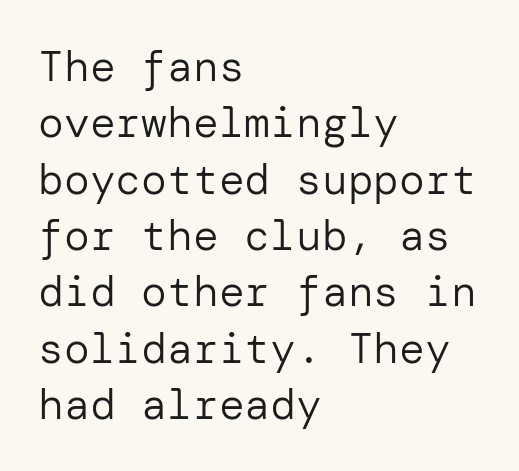
Has an underline been added? It has not. Vertical stems look standard width or narrower in stroke. Style check: upright. Reading down the column, the eye jumps a familiar distance to each next line. The compositor pushed each line to the left boundary. Characters follow at the spacing the type designer built in.
